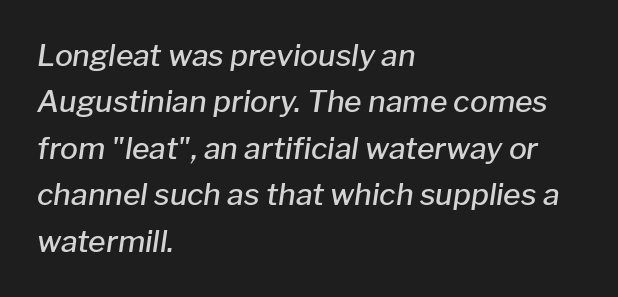
Q: Is the text bold? A: Semi-bold.
Q: Is the text italic (slanted)? A: Yes, it leans right by about 8 degrees.
Q: Is the text underlined? A: No.
Q: How is the paragraph aligned? A: Left-aligned.
Q: Is the spacing between letters normal or unusually wide? A: Normal.
Q: Is the spacing between lines tight, normal or loose? A: Normal.
Q: Width (condensed, normal, or wide)? A: Normal.
Q: Stroke contrast? A: Low.
Q: x-height? A: Medium.
Q: Monospaced? A: No.
